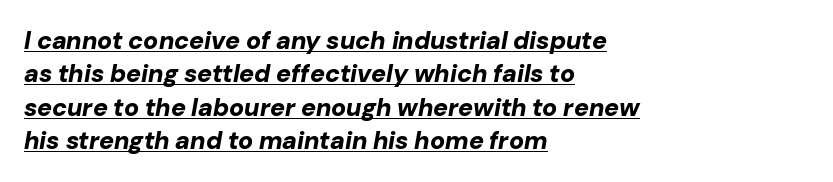
Leading matches the norm, producing a regular column. The rendering uses a bold face; every stroke is thick and dark. What stands out about the letter spacing? Nothing — it is the standard amount. An italicized treatment has been applied to the whole sample. The setting favours the left margin, as ordinary paragraphs usually do.
